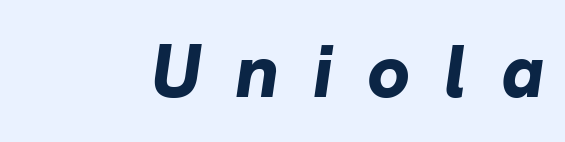
The image shows 76 px bold type, italic (leaning right); set unusually wide letter spacing (+0.45 em), not underlined; low stroke contrast and a medium x-height.
